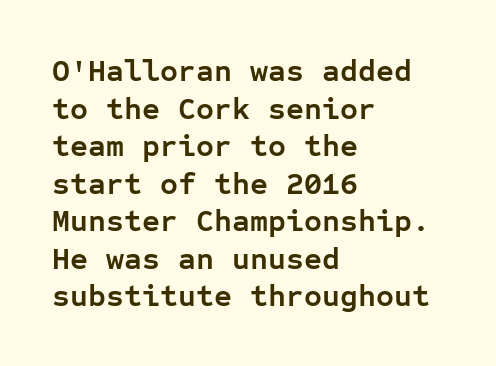
Q: Is the text bold? A: Yes.
Q: Is the text italic (slanted)? A: No, it is upright.
Q: Is the typeface a serif or a sans-serif typeface? A: Sans-serif.
Q: Is the text underlined? A: No.
Q: How is the paragraph aligned? A: Left-aligned.
Q: Is the spacing between letters normal or unusually wide? A: Normal.
Q: Width (condensed, normal, or wide)? A: Normal.
Q: Stroke contrast? A: Low.
Q: x-height? A: Medium.
Q: Monospaced? A: Yes.
